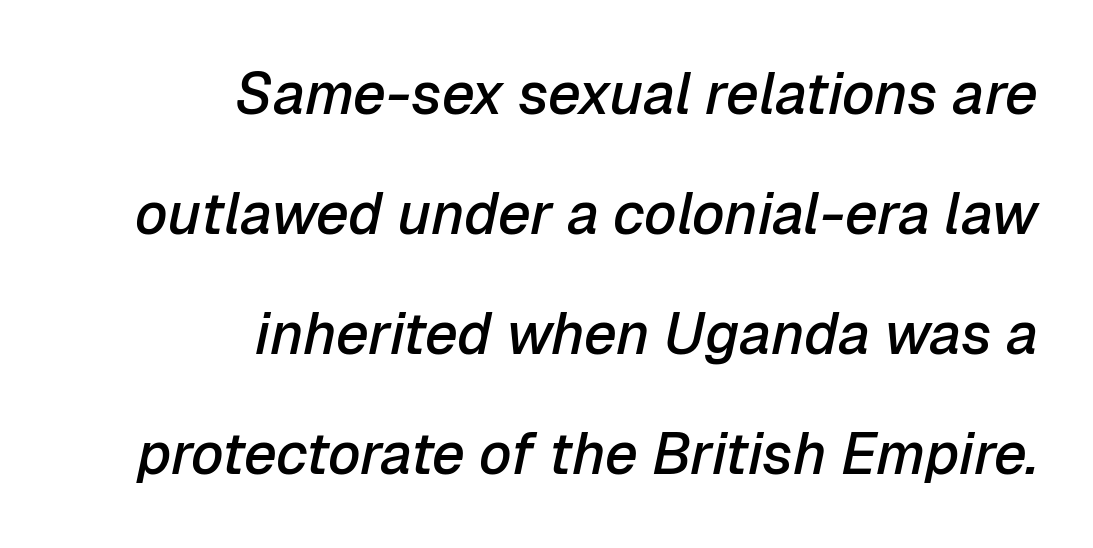
Is this a fixed-width face? No — the glyphs have proportional, varying widths. Words float on clear page, feet unadorned. The passage shown leans; its letterforms are oblique. One-word summary of the alignment: right.
